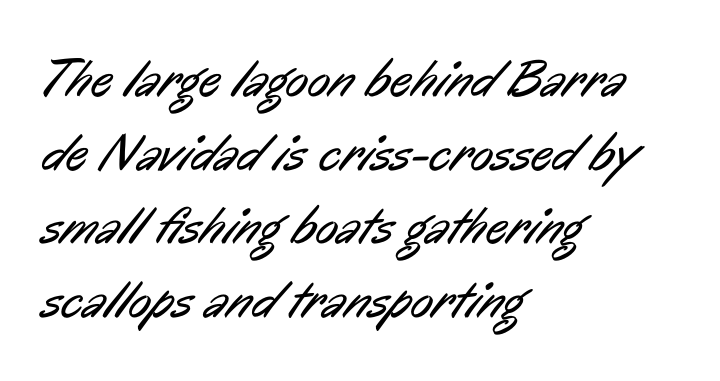
Q: Is the text bold? A: No.
Q: Is the typeface a serif or a sans-serif typeface? A: Sans-serif.
Q: Is the text underlined? A: No.
Q: How is the paragraph aligned? A: Left-aligned.
Q: Is the spacing between letters normal or unusually wide? A: Normal.
Q: Is the spacing between lines tight, normal or loose? A: Normal.
Q: Width (condensed, normal, or wide)? A: Condensed.
Q: Stroke contrast? A: Low.
Q: x-height? A: Medium.
Q: Monospaced? A: No.
